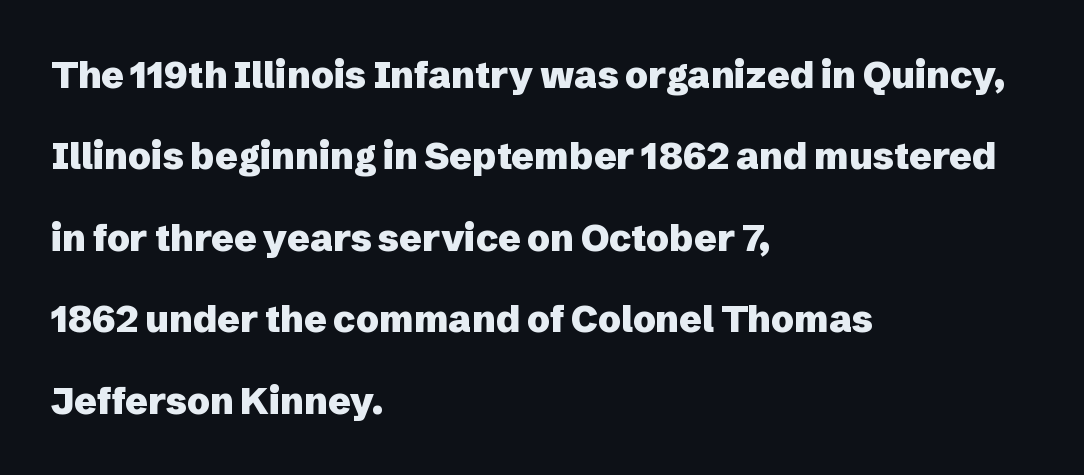
{"serif": "no", "italic": "no", "bold": "yes", "weight": "heavy", "width": "normal", "stroke_contrast": "low", "x_height": "medium", "monospaced": "no", "underline": "no", "align": "left", "line_spacing": "loose", "line_spacing_ratio": 2.2, "letter_spacing": "normal", "letter_spacing_em": 0.0, "glyph_px": 37}
